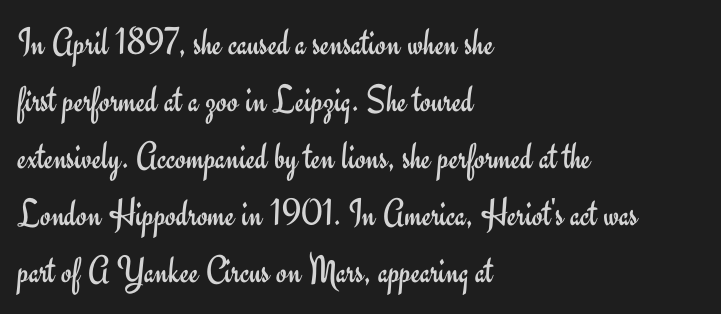
{"serif": "no", "bold": "no", "weight": "regular", "width": "normal", "stroke_contrast": "low", "x_height": "small", "monospaced": "no", "underline": "no", "align": "left", "line_spacing": "normal", "line_spacing_ratio": 1.46, "letter_spacing": "normal", "letter_spacing_em": 0.0, "glyph_px": 39}
